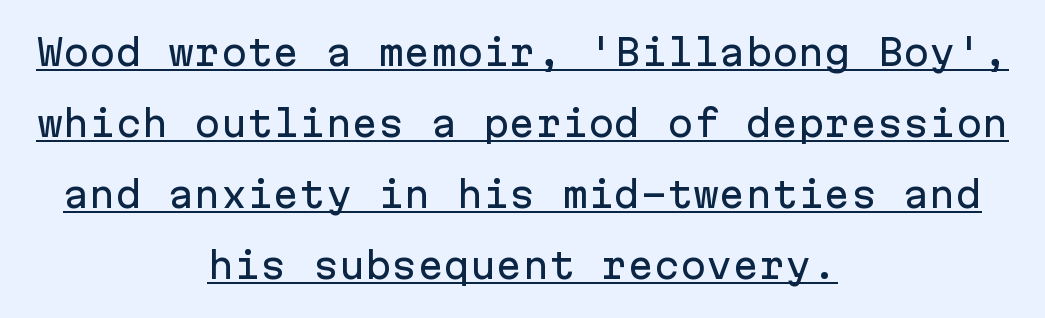
Q: Is the text italic (slanted)? A: No, it is upright.
Q: Is the typeface a serif or a sans-serif typeface? A: Sans-serif.
Q: Is the text underlined? A: Yes.
Q: How is the paragraph aligned? A: Centered.
Q: Is the spacing between letters normal or unusually wide? A: Normal.
Q: Is the spacing between lines tight, normal or loose? A: Loose.
Q: Width (condensed, normal, or wide)? A: Normal.
Q: Stroke contrast? A: Low.
Q: x-height? A: Medium.
Q: Monospaced? A: Yes.
